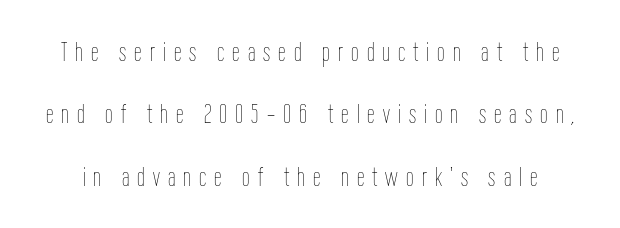
Q: Is the text bold? A: No.
Q: Is the text italic (slanted)? A: No, it is upright.
Q: Is the text underlined? A: No.
Q: Is the spacing between letters normal or unusually wide? A: Unusually wide.
Q: Is the spacing between lines tight, normal or loose? A: Loose.
